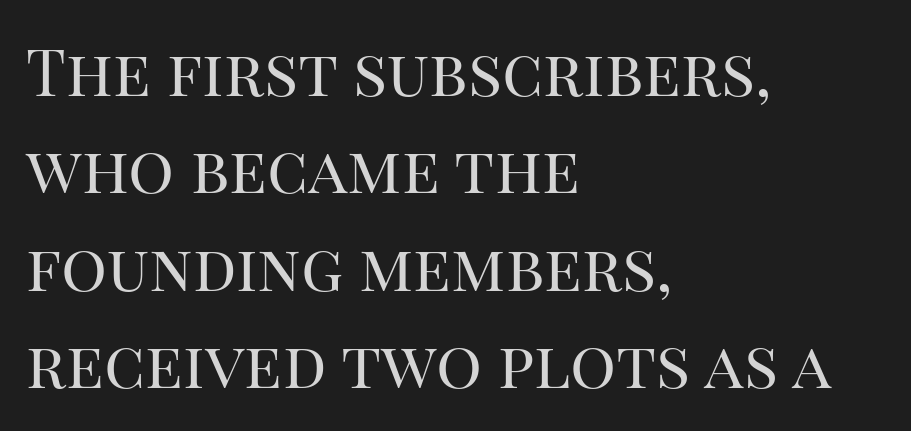
The image shows 64 px regular-weight serif type, upright; set left-aligned, normal line spacing (1.52x), normal letter spacing, not underlined; high stroke contrast and a large x-height.
